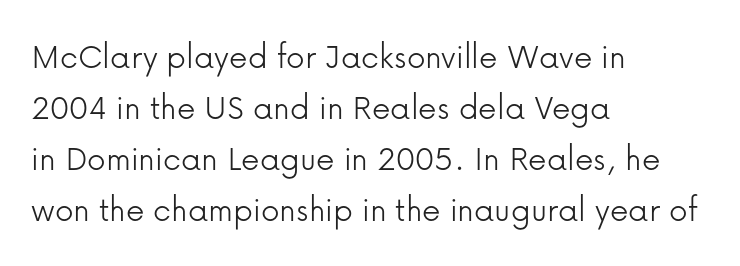
Q: Is the text bold? A: No.
Q: Is the text italic (slanted)? A: No, it is upright.
Q: Is the typeface a serif or a sans-serif typeface? A: Sans-serif.
Q: Is the text underlined? A: No.
Q: How is the paragraph aligned? A: Left-aligned.
Q: Is the spacing between letters normal or unusually wide? A: Normal.
Q: Is the spacing between lines tight, normal or loose? A: Normal.
Q: Width (condensed, normal, or wide)? A: Normal.
Q: Stroke contrast? A: Low.
Q: x-height? A: Medium.
Q: Monospaced? A: No.
